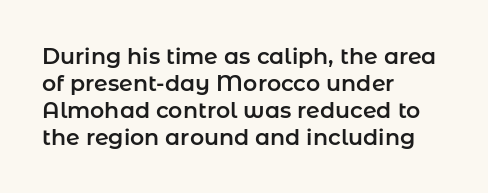
Is the block centered? No — it sits flush against the left margin. Beneath every word, the page is bare. What stands out about the letter spacing? Nothing — it is the standard amount. The lettering stays uniformly vertical, giving the passage a roman look.
